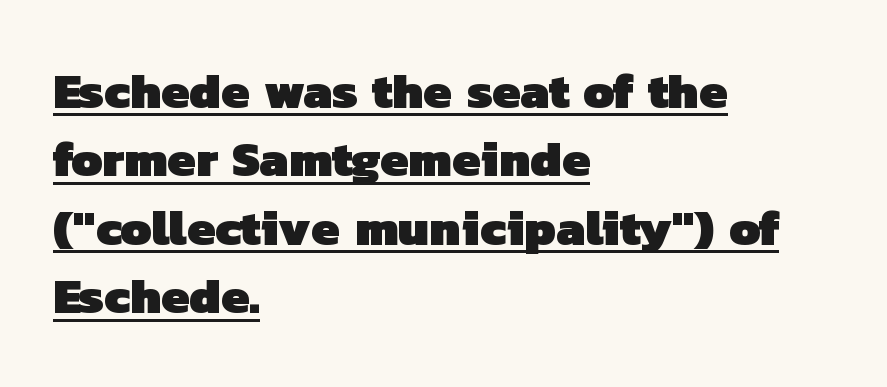
The image shows 50 px heavy sans-serif type; set left-aligned, normal line spacing (1.37x), normal letter spacing, underlined; low stroke contrast and a medium x-height.
